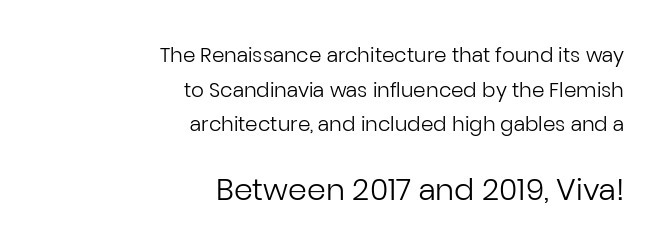
The image shows 30 px regular-weight sans-serif type, upright; set right-aligned, line spacing 1.73x, normal letter spacing, not underlined; the second (bottom) block is 1.5x larger; low stroke contrast and a medium x-height.
